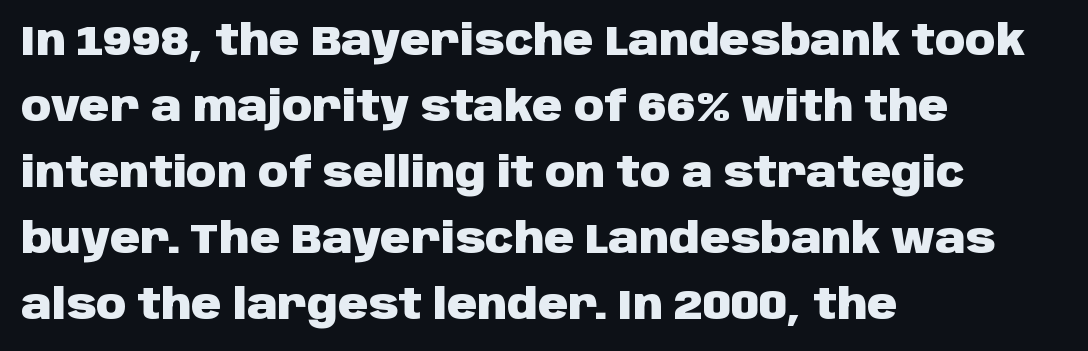
The image shows 42 px heavy sans-serif type, upright; set left-aligned, normal line spacing (1.57x), normal letter spacing, not underlined; low stroke contrast and a large x-height.
